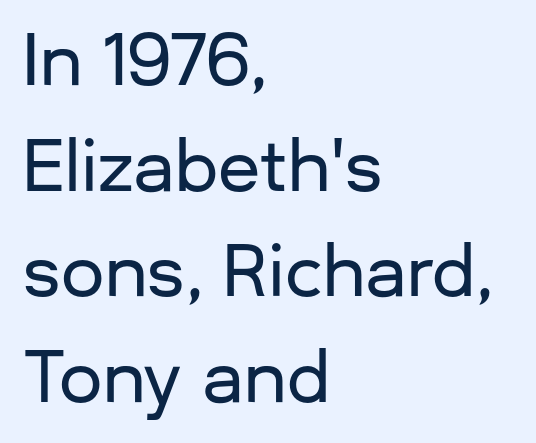
The image shows 69 px sans-serif type, upright; set left-aligned, normal line spacing (1.53x), normal letter spacing, not underlined; low stroke contrast and a medium x-height.
